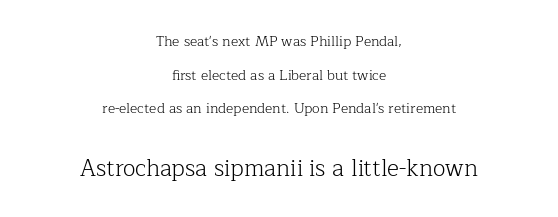
The image shows 23 px text type, upright; set centered, loose line spacing (2.41x), normal letter spacing, not underlined; the second (bottom) block is 1.64x larger.
